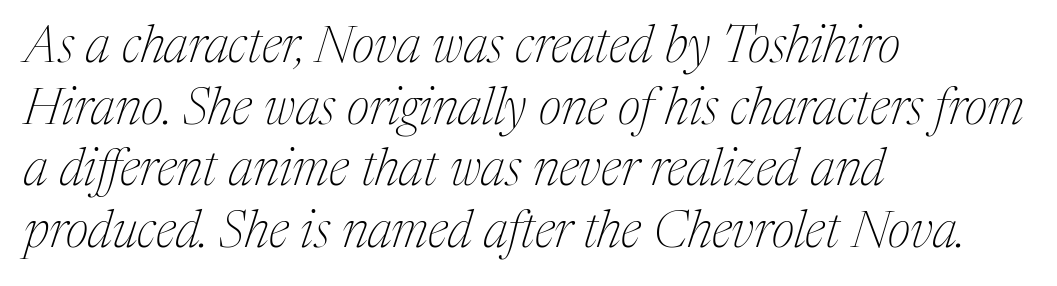
Q: Is the text bold? A: No.
Q: Is the text italic (slanted)? A: Yes, it leans right by about 17 degrees.
Q: Is the typeface a serif or a sans-serif typeface? A: Serif.
Q: Is the text underlined? A: No.
Q: How is the paragraph aligned? A: Left-aligned.
Q: Is the spacing between letters normal or unusually wide? A: Normal.
Q: Width (condensed, normal, or wide)? A: Normal.
Q: Stroke contrast? A: Medium.
Q: x-height? A: Medium.
Q: Monospaced? A: No.
